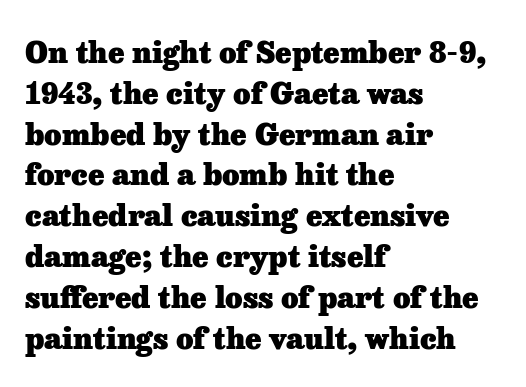
The image shows 30 px heavy serif type, upright; set left-aligned, normal line spacing (1.36x), normal letter spacing, not underlined; low stroke contrast and a medium x-height.
